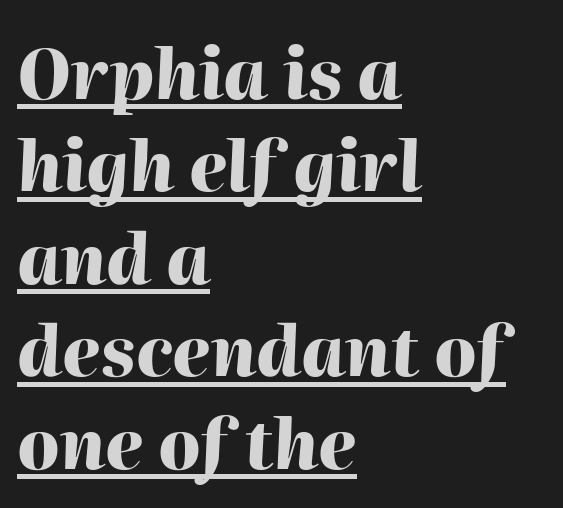
You can see a thin bar hugging the bottom of the glyphs. These lines carry a lot of weight — the face is fully bold. Is this a fixed-width face? No — the glyphs have proportional, varying widths. The text carries the slant typical of an italic or oblique font. The letters sit at their default tracking, neither squeezed nor spread. The line-height multiplier appears to be the usual default.
